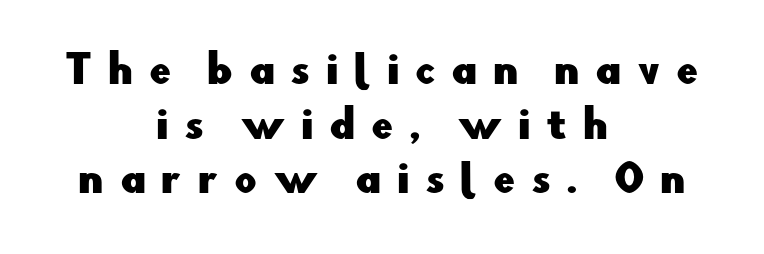
{"serif": "no", "italic": "no", "width": "normal", "stroke_contrast": "low", "x_height": "small", "monospaced": "no", "underline": "no", "align": "center", "line_spacing": "normal", "line_spacing_ratio": 1.4, "letter_spacing": "wide", "letter_spacing_em": 0.4, "glyph_px": 39}
